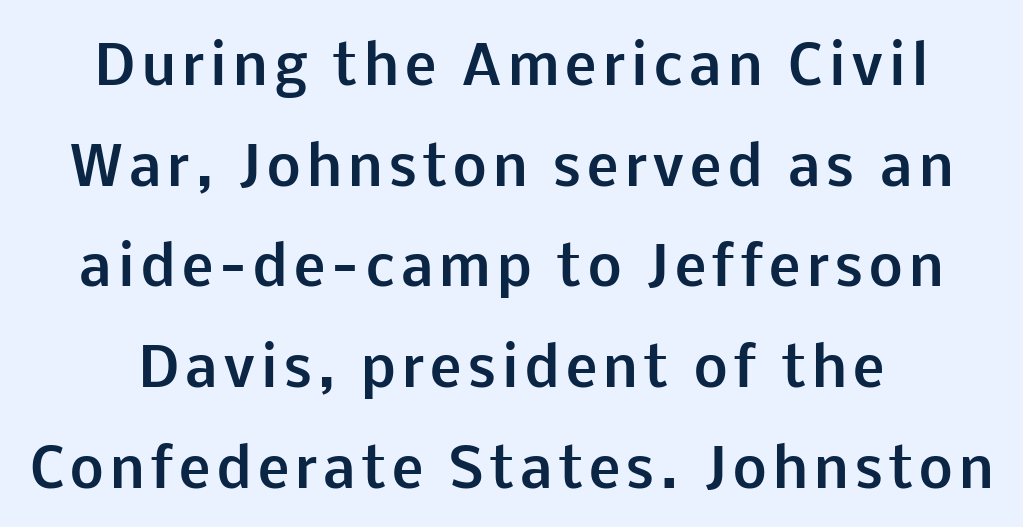
Q: Is the text bold? A: Yes.
Q: Is the text italic (slanted)? A: No, it is upright.
Q: Is the typeface a serif or a sans-serif typeface? A: Sans-serif.
Q: Is the text underlined? A: No.
Q: How is the paragraph aligned? A: Centered.
Q: Is the spacing between lines tight, normal or loose? A: Loose.
Q: Width (condensed, normal, or wide)? A: Normal.
Q: Stroke contrast? A: Low.
Q: x-height? A: Medium.
Q: Monospaced? A: No.
